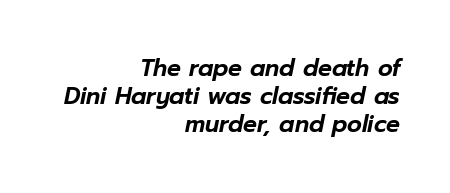
{"italic": "yes", "lean": "right", "slant_degrees": 12, "underline": "no", "align": "right", "line_spacing_ratio": 1.22, "letter_spacing": "normal", "letter_spacing_em": 0.0, "glyph_px": 23}
